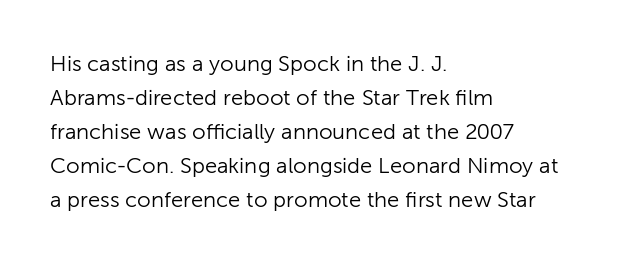
The image shows 22 px text type, upright; set left-aligned, normal line spacing (1.54x), normal letter spacing, not underlined.
